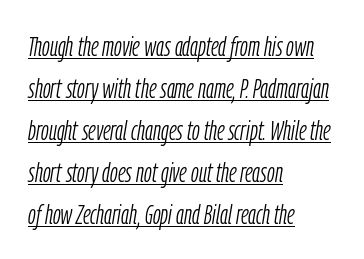
The image shows 28 px light, condensed type, italic (leaning right); set left-aligned, normal line spacing (1.5x), normal letter spacing, underlined; low stroke contrast and a medium x-height.
